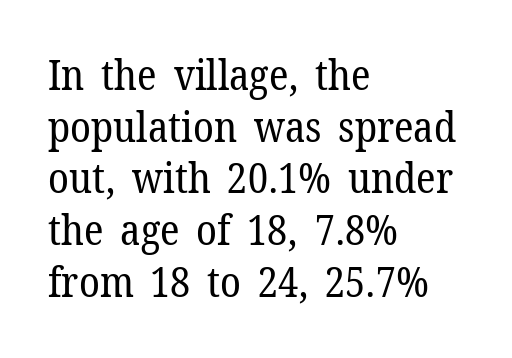
The image shows 42 px regular-weight serif type, upright; set left-aligned, line spacing 1.23x, normal letter spacing, not underlined; low stroke contrast and a medium x-height.
